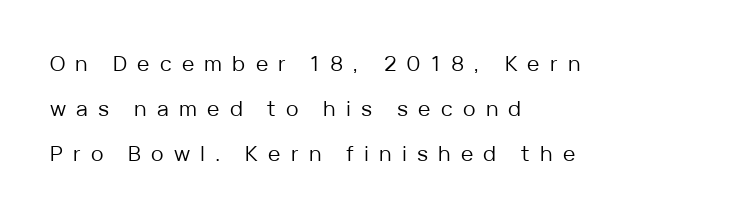
A great deal of white space separates one row of letters from the next. A quiet, ordinary-to-light weight characterises the typeface. These lines have a slow, spaced-out rhythm from letter to letter. The words here are not underlined.
